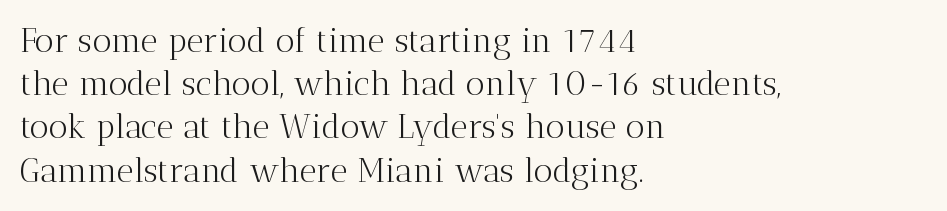
The image shows 33 px light serif type, upright; set left-aligned, normal line spacing (1.31x), normal letter spacing, not underlined; medium stroke contrast and a medium x-height.
